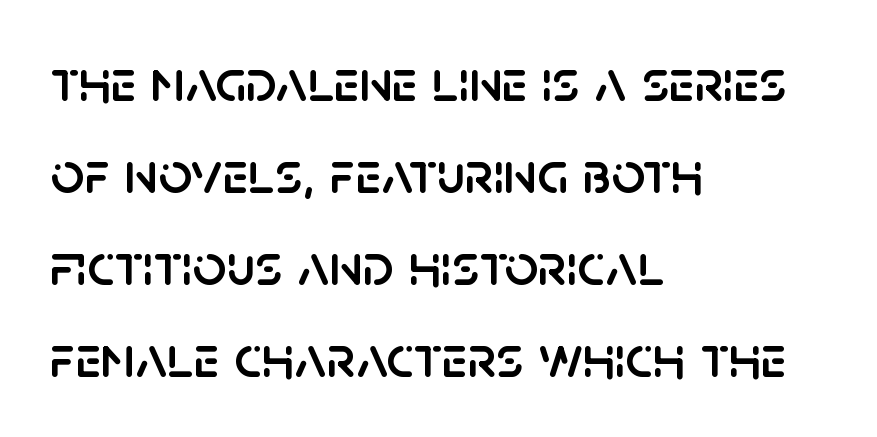
{"serif": "no", "italic": "no", "width": "normal", "stroke_contrast": "low", "x_height": "large", "monospaced": "no", "underline": "no", "align": "left", "line_spacing": "normal", "line_spacing_ratio": 1.56, "letter_spacing": "normal", "letter_spacing_em": 0.0, "glyph_px": 59}
